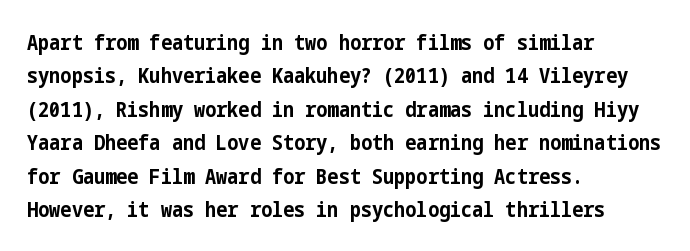
The image shows 21 px bold type, upright; set left-aligned, normal line spacing (1.59x), normal letter spacing, not underlined.
